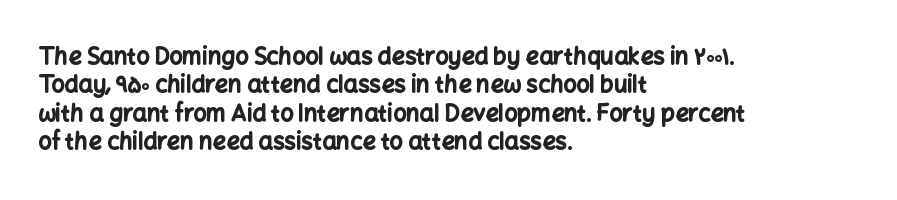
The image shows 23 px bold type, upright; set left-aligned, line spacing 1.23x, normal letter spacing, not underlined.
